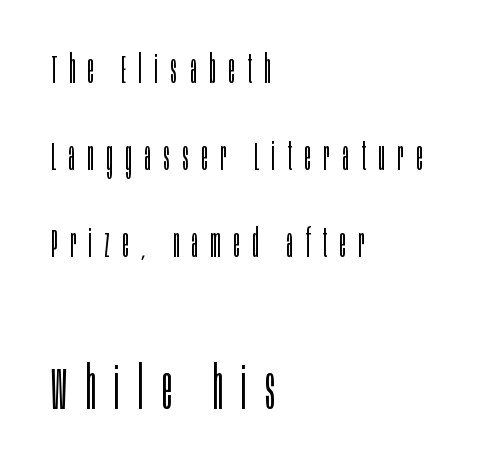
Is there any slant? The stems are plumb. Think standard paragraph weight, or any step lighter than that. Leading: increased. Larger block? The one below; the one above is distinctly smaller. Unlike a traditional serif, this face leaves its strokes unadorned.
